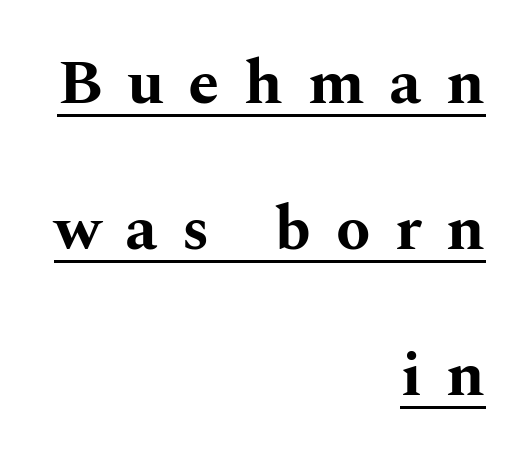
The image shows 63 px bold, wide serif type, upright; set right-aligned, loose line spacing (2.32x), unusually wide letter spacing (+0.39 em), underlined; medium stroke contrast and a medium x-height.
